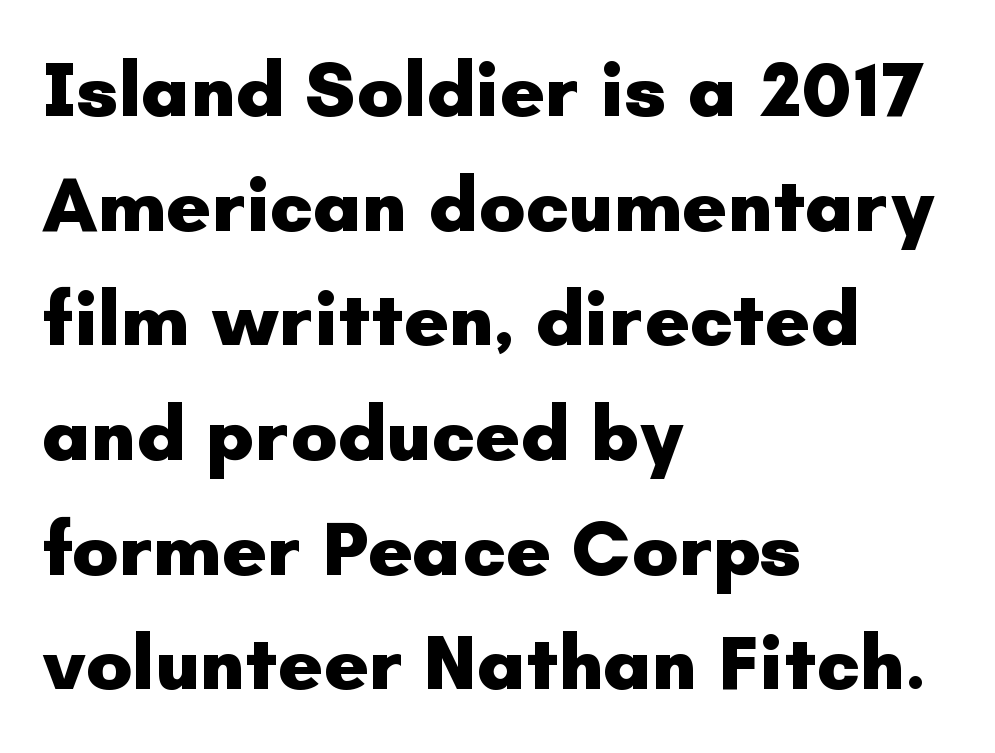
{"serif": "no", "italic": "no", "bold": "yes", "weight": "heavy", "width": "normal", "stroke_contrast": "low", "x_height": "small", "monospaced": "no", "underline": "no", "align": "left", "line_spacing": "normal", "line_spacing_ratio": 1.47, "letter_spacing": "normal", "letter_spacing_em": 0.0, "glyph_px": 78}
